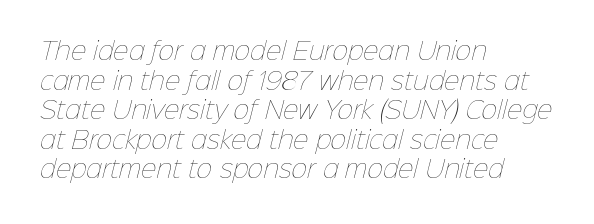
{"bold": "no", "underline": "no", "align": "left", "line_spacing_ratio": 1.23, "letter_spacing": "normal", "letter_spacing_em": 0.0, "glyph_px": 24}
